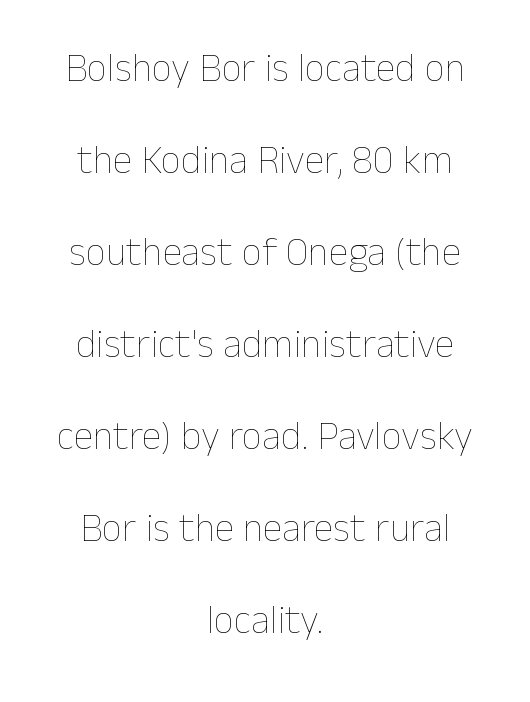
Q: Is the text bold? A: No.
Q: Is the text italic (slanted)? A: No, it is upright.
Q: Is the text underlined? A: No.
Q: How is the paragraph aligned? A: Centered.
Q: Is the spacing between letters normal or unusually wide? A: Normal.
Q: Is the spacing between lines tight, normal or loose? A: Loose.
Q: Width (condensed, normal, or wide)? A: Normal.
Q: Stroke contrast? A: Low.
Q: x-height? A: Medium.
Q: Monospaced? A: No.
